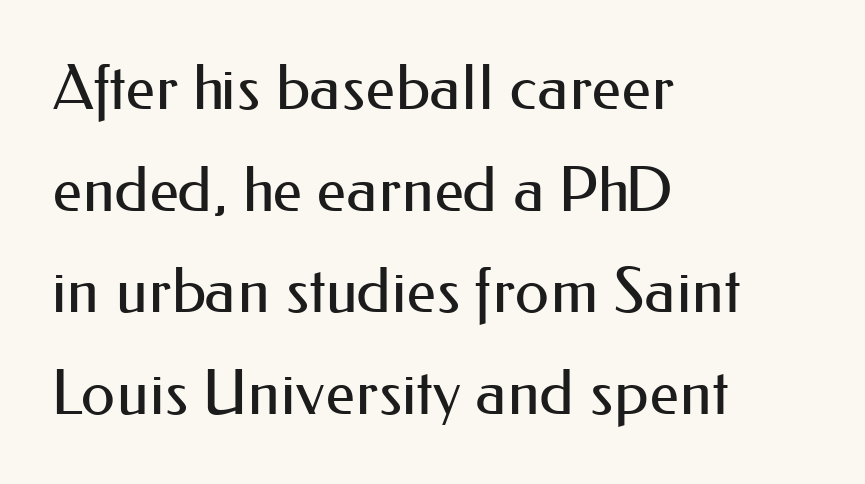
The image shows 62 px regular-weight sans-serif type, upright; set left-aligned, normal line spacing (1.64x), normal letter spacing, not underlined; medium stroke contrast and a small x-height.
